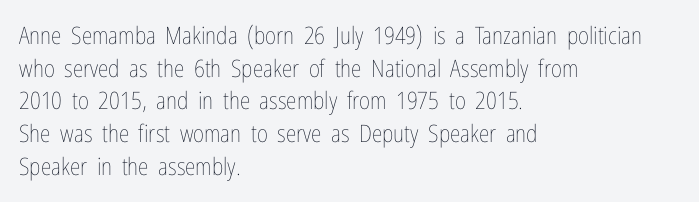
Plain, unruled lines of type. Ordinary non-slanted type is in use. Does extra space separate the letters? No, they use regular spacing. This is not heavy type; no bold has been used. These lines sit exactly where default settings would place them. Reading down the block, your eye returns to a fixed left position each line.
